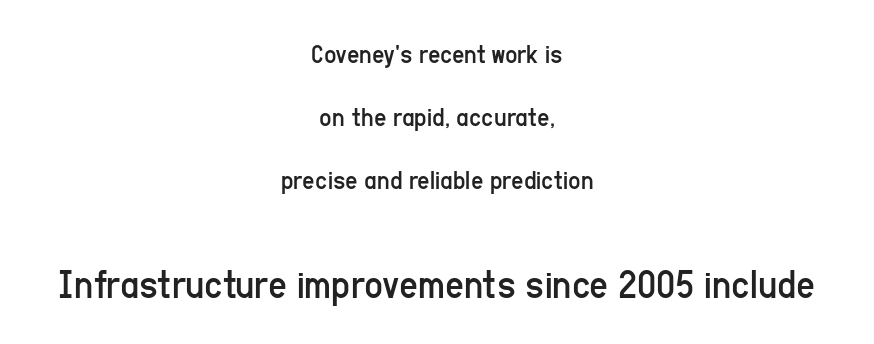
{"serif": "no", "italic": "no", "bold": "no", "weight": "regular", "width": "condensed", "stroke_contrast": "low", "x_height": "medium", "monospaced": "no", "underline": "no", "align": "center", "line_spacing": "loose", "line_spacing_ratio": 2.33, "letter_spacing": "normal", "letter_spacing_em": 0.0, "larger_block": "second", "size_ratio": 1.52, "glyph_px": 41}
